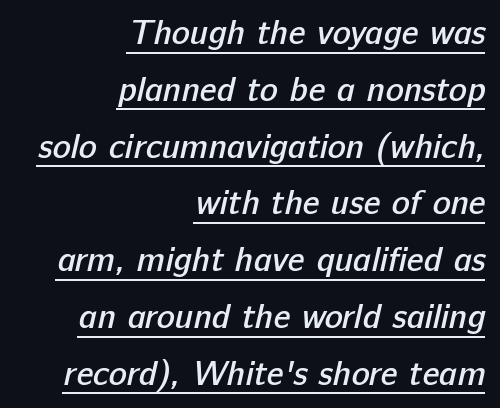
Notice how descenders clear the ascenders below comfortably — that's standard leading. Spacing between characters is what you'd get straight out of the box. Underlining? Definitely there. The rendering shows plain stroke endings on the letterforms — a sans-serif design. Here the designer chose a conventional face with non-uniform glyph widths.
